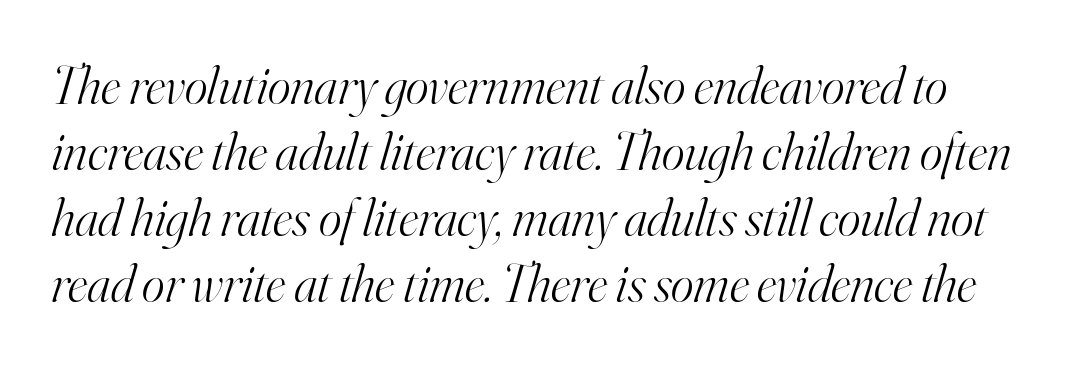
{"serif": "yes", "italic": "yes", "lean": "right", "slant_degrees": 16, "bold": "no", "weight": "light", "width": "normal", "stroke_contrast": "high", "x_height": "small", "monospaced": "no", "underline": "no", "line_spacing_ratio": 1.22, "letter_spacing": "normal", "letter_spacing_em": 0.0, "glyph_px": 54}
